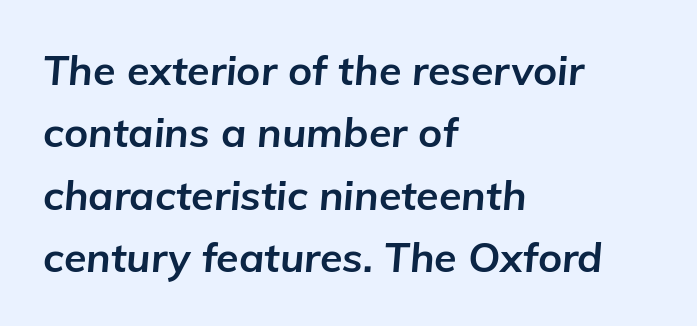
Q: Is the text bold? A: Yes.
Q: Is the text italic (slanted)? A: Yes, it leans right by about 5 degrees.
Q: Is the text underlined? A: No.
Q: How is the paragraph aligned? A: Left-aligned.
Q: Is the spacing between letters normal or unusually wide? A: Normal.
Q: Is the spacing between lines tight, normal or loose? A: Normal.
Q: Width (condensed, normal, or wide)? A: Normal.
Q: Stroke contrast? A: Low.
Q: x-height? A: Medium.
Q: Monospaced? A: No.
